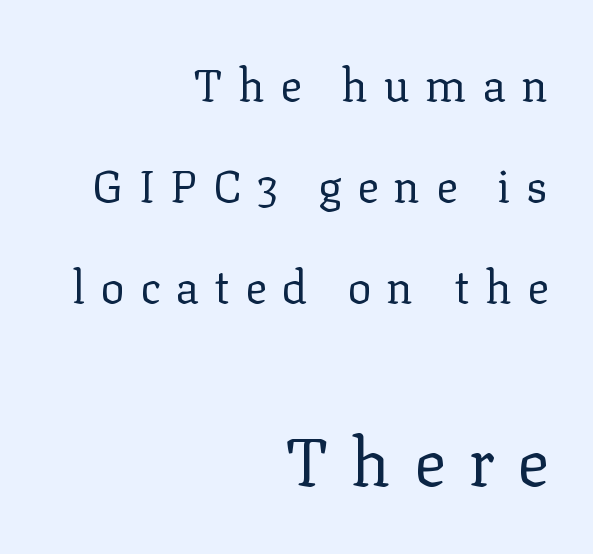
The image shows 67 px regular-weight serif type, upright; set right-aligned, loose line spacing (2.25x), unusually wide letter spacing (+0.34 em), not underlined; the second (bottom) block is 1.49x larger; low stroke contrast and a medium x-height.
